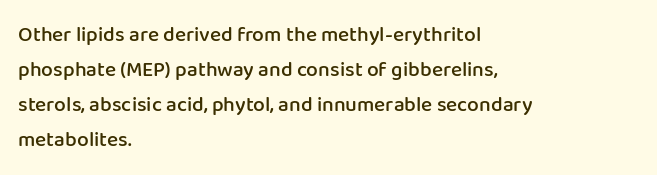
The image shows 21 px text type, upright; set left-aligned, normal line spacing (1.66x), normal letter spacing, not underlined.
